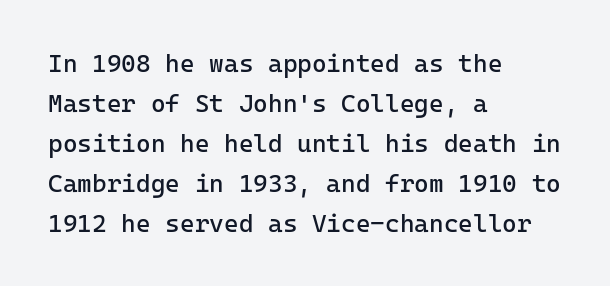
{"italic": "no", "bold": "no", "underline": "no", "align": "left", "line_spacing": "normal", "line_spacing_ratio": 1.6, "letter_spacing": "normal", "letter_spacing_em": 0.0, "glyph_px": 25}
